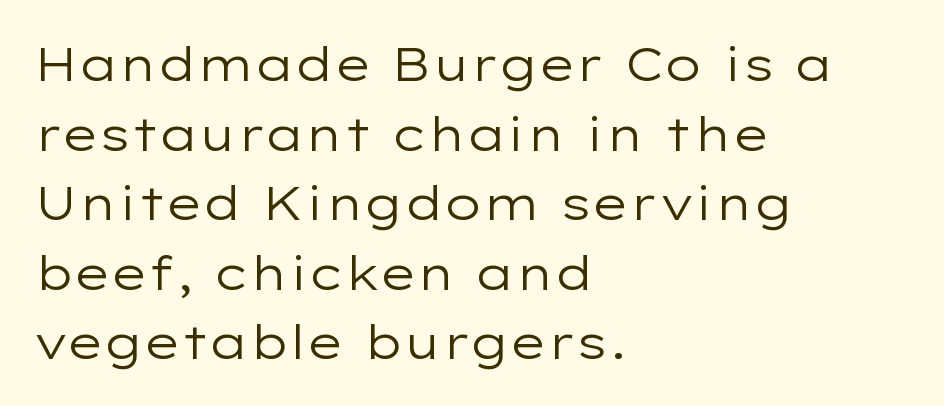
Posture: upright roman. The letters advance in unequal steps, a hallmark of proportional type. The setting favours the left margin, as ordinary paragraphs usually do. The typesetting does not lean heavy: it is not bold. The type is set solid horizontally, with unmodified tracking. The words here are not underlined.
